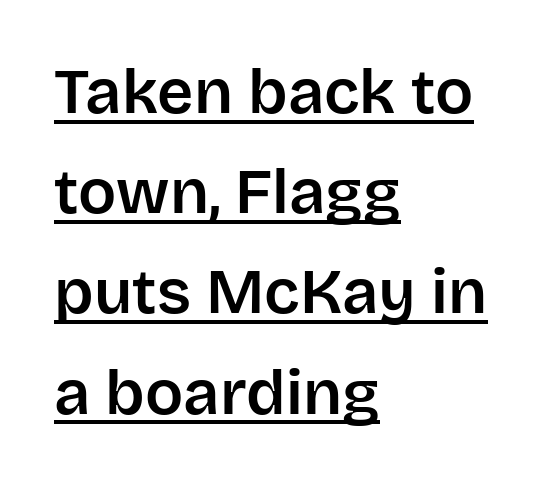
The rendering anchors every line to the left-hand side. The typography opts for an upright posture over an oblique one. A typesetter would call this proportional, since set widths differ per character. Nope, no serifs anywhere on these letters.
